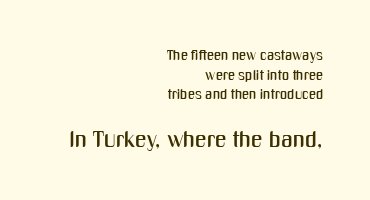
Q: Is the text italic (slanted)? A: No, it is upright.
Q: Is the text underlined? A: No.
Q: How is the paragraph aligned? A: Right-aligned.
Q: Is the spacing between letters normal or unusually wide? A: Normal.
Q: Is the spacing between lines tight, normal or loose? A: Normal.
Q: Which block of text is set in a larger size, the first (top) or the second (bottom)? A: The second (bottom) one.
